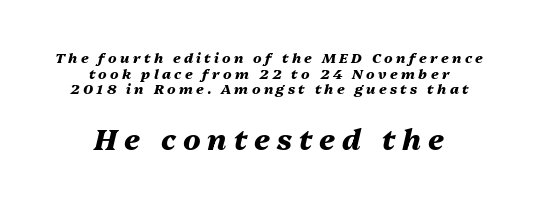
{"italic": "yes", "lean": "right", "slant_degrees": 13, "bold": "yes", "weight": "heavy", "width": "normal", "stroke_contrast": "medium", "x_height": "medium", "monospaced": "no", "underline": "no", "align": "center", "line_spacing": "tight", "line_spacing_ratio": 1.11, "letter_spacing": "wide", "letter_spacing_em": 0.24, "larger_block": "second", "size_ratio": 2.07, "glyph_px": 29}
